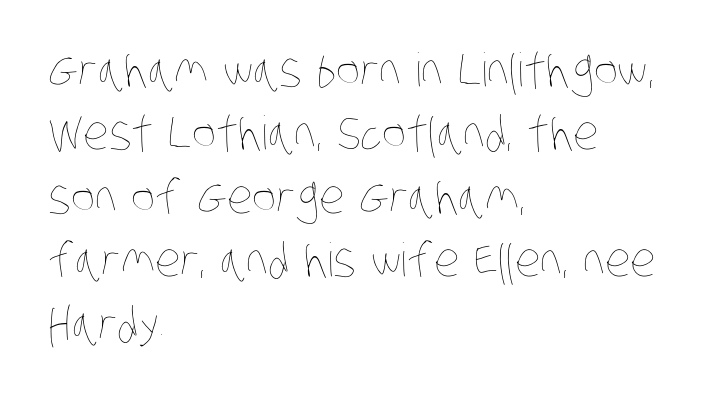
{"bold": "no", "weight": "thin", "width": "condensed", "stroke_contrast": "low", "x_height": "large", "monospaced": "no", "underline": "no", "align": "left", "line_spacing": "normal", "line_spacing_ratio": 1.38, "letter_spacing": "normal", "letter_spacing_em": 0.0, "glyph_px": 46}
